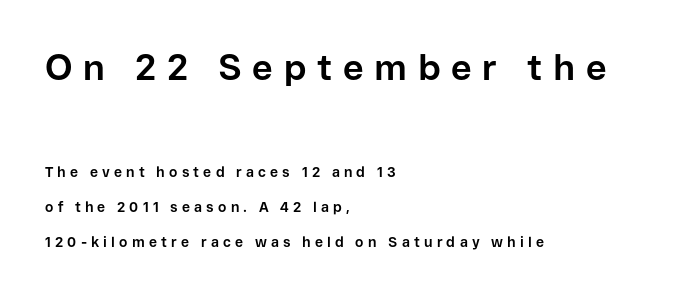
How would I describe the line gaps? Wide and relaxed. Think of a printed novel: that variable character pitch is what you see here. The rendering inserts visible extra space after every character. Type without underlining. Caption: upper text group enlarged, lower text group reduced. Ascenders rise straight up at ninety degrees.
